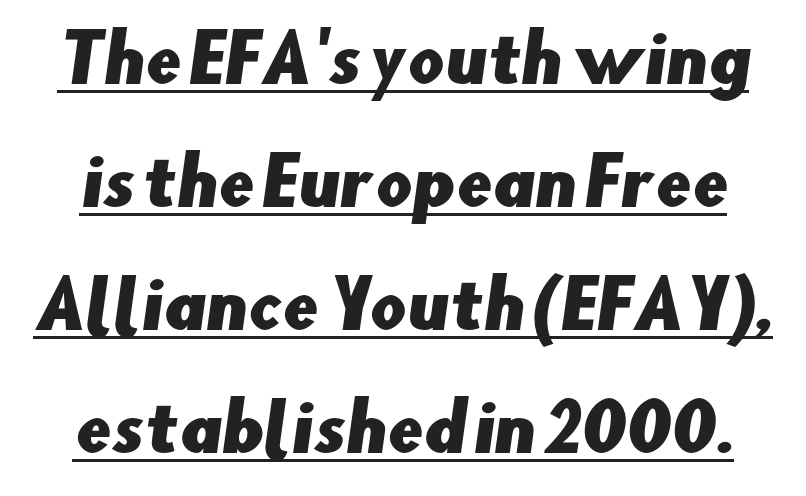
The image shows 64 px sans-serif type; set loose line spacing (1.92x), normal letter spacing, underlined; low stroke contrast and a small x-height.
